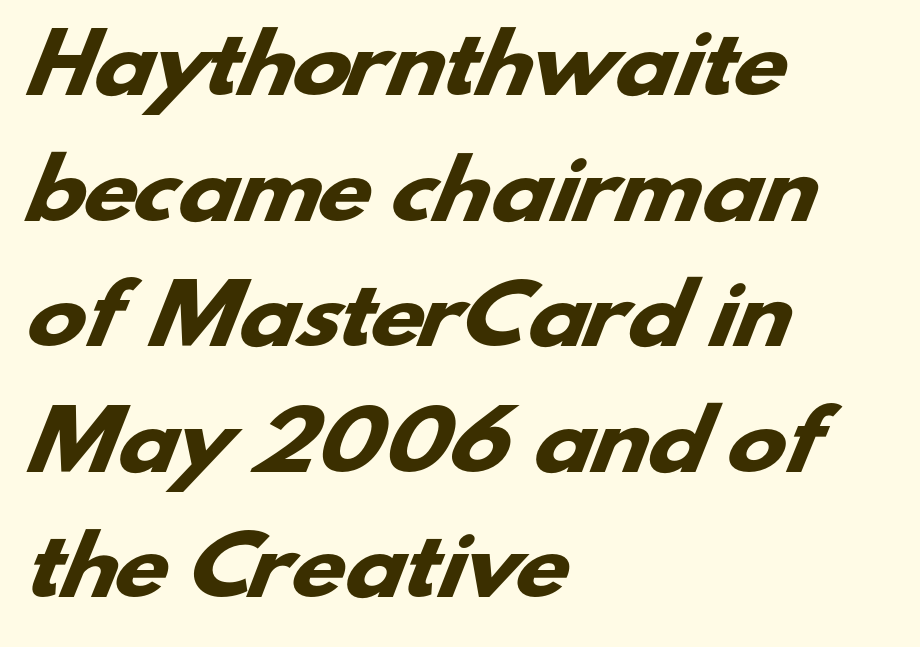
The image shows 79 px heavy, wide sans-serif type; set left-aligned, normal line spacing (1.59x), normal letter spacing, not underlined; low stroke contrast and a small x-height.
